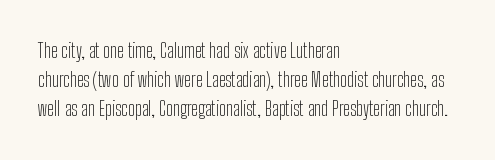
The image shows 20 px text type, upright; set left-aligned, normal line spacing (1.46x), normal letter spacing, not underlined.
